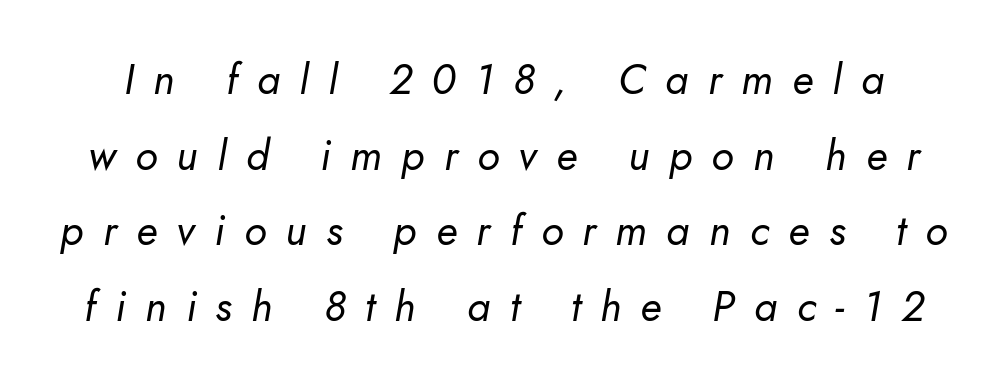
Q: Is the text bold? A: No.
Q: Is the text italic (slanted)? A: Yes, it leans right by about 10 degrees.
Q: Is the text underlined? A: No.
Q: Is the spacing between letters normal or unusually wide? A: Unusually wide.
Q: Width (condensed, normal, or wide)? A: Normal.
Q: Stroke contrast? A: Low.
Q: x-height? A: Small.
Q: Monospaced? A: No.
